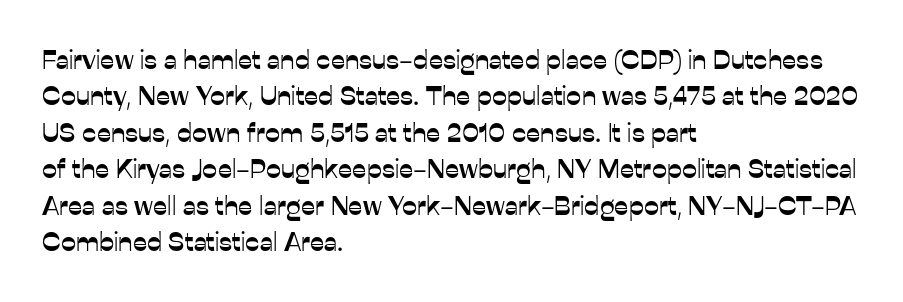
{"italic": "no", "underline": "no", "align": "left", "line_spacing": "normal", "line_spacing_ratio": 1.35, "letter_spacing": "normal", "letter_spacing_em": 0.0, "glyph_px": 27}
